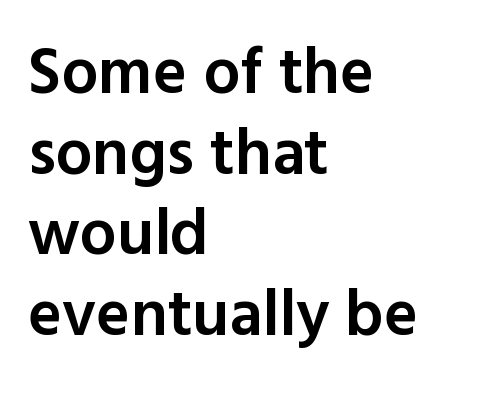
The image shows 65 px semibold sans-serif type, upright; set left-aligned, line spacing 1.24x, normal letter spacing, not underlined; a medium x-height.
